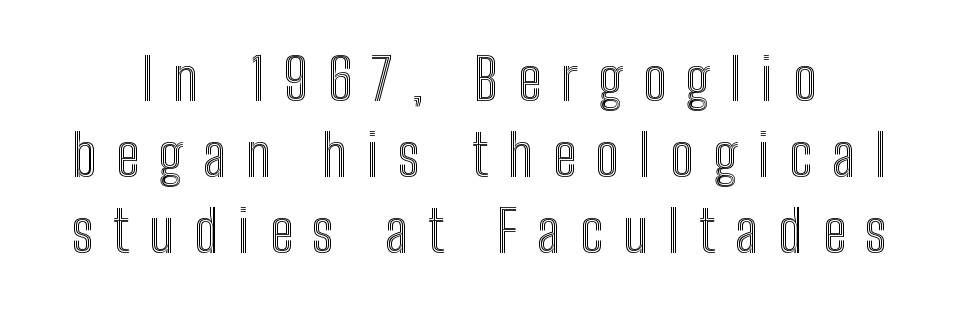
The image shows 57 px condensed type, upright; set normal line spacing (1.33x), unusually wide letter spacing (+0.35 em), not underlined; a medium x-height.
